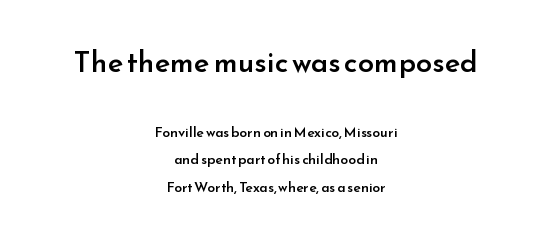
The image shows 29 px semibold sans-serif type, upright; set centered, loose line spacing (1.98x), normal letter spacing, not underlined; the first (top) block is 2.07x larger; low stroke contrast and a small x-height.
